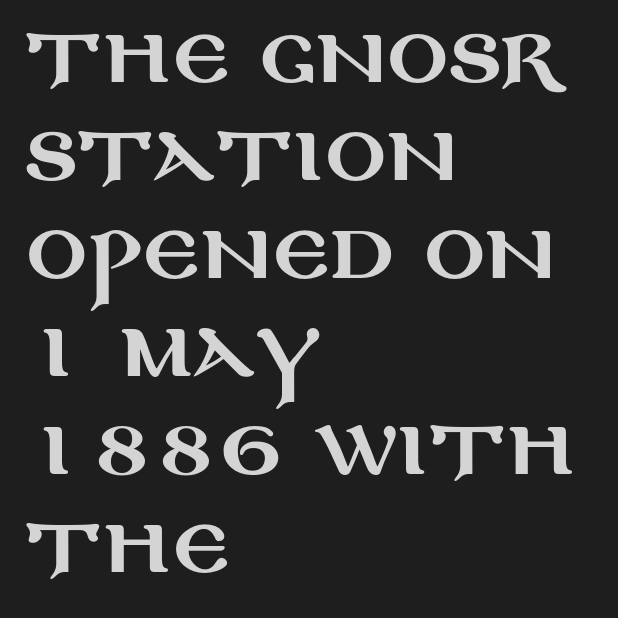
The rendering uses natural spacing where letterforms have individual widths. The typography opts for an upright posture over an oblique one. This sample uses plain, unmodified letter spacing. The designer left line spacing at the default. No word sits above an underline.
